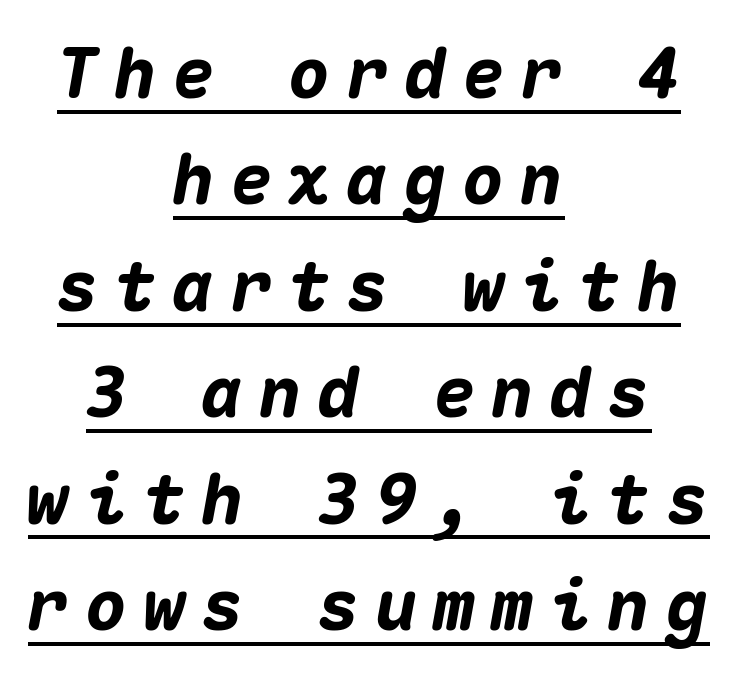
The image shows 70 px heavy type, italic (leaning right), monospaced; set centered, normal line spacing (1.52x), unusually wide letter spacing (+0.23 em), underlined; medium stroke contrast and a medium x-height.
